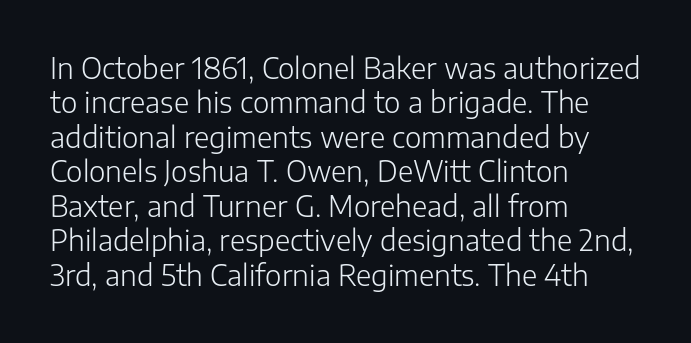
Q: Is the text bold? A: No.
Q: Is the text italic (slanted)? A: No, it is upright.
Q: Is the typeface a serif or a sans-serif typeface? A: Sans-serif.
Q: Is the text underlined? A: No.
Q: How is the paragraph aligned? A: Left-aligned.
Q: Is the spacing between letters normal or unusually wide? A: Normal.
Q: Width (condensed, normal, or wide)? A: Normal.
Q: Stroke contrast? A: Low.
Q: x-height? A: Medium.
Q: Monospaced? A: No.
